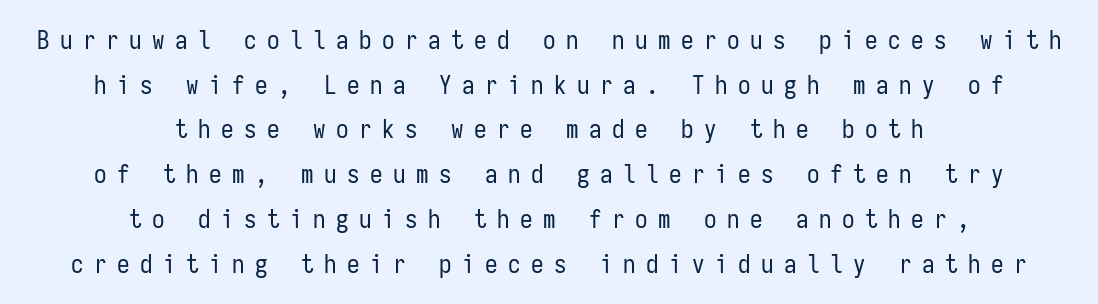
No italicization has been applied; the sample stays upright. These glyphs show unthickened strokes, regular width or finer. The space beneath each line is pristine and unruled. Every row of glyphs is offset so its center matches the block's center. You could only call the tracking loose — the letters float apart.
